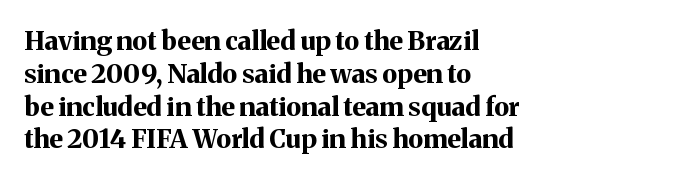
Reading down the column, the eye jumps a familiar distance to each next line. The passage shown is not underscored anywhere. Its strokes are broad and dark, the hallmark of bold type. Quick note: not italic, upright. Observe the ordinary spacing: letters are neighbours, not strangers. Line beginnings align vertically; line endings do not.
